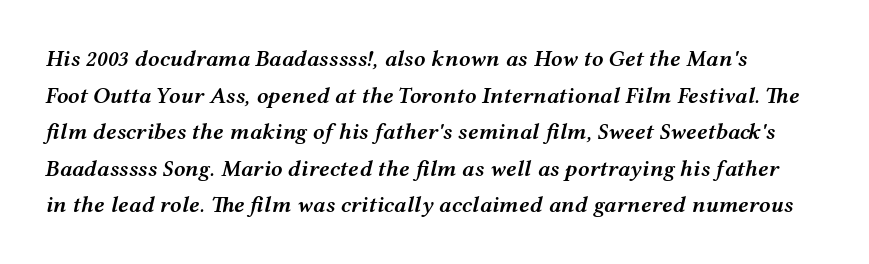
The designer left line spacing at the default. Honestly, the letter spacing is just normal — you wouldn't notice it. Does the weight exceed regular? Yes, but only to semibold. Quick note: underline off. Posture: slanted.
